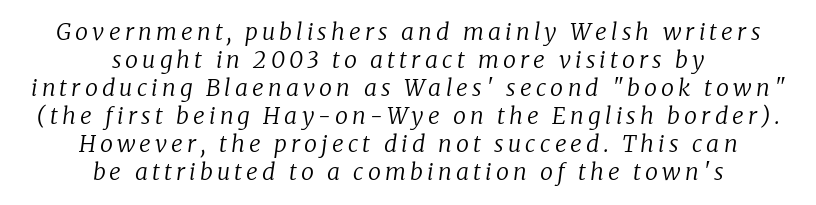
The image shows 23 px text type, italic (leaning right); set centered, line spacing 1.22x, not underlined.
